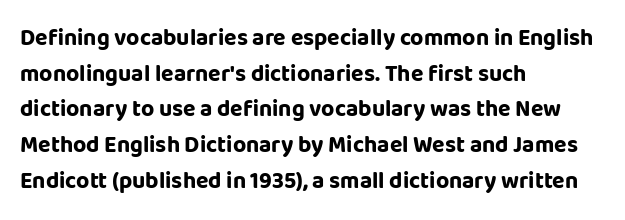
{"italic": "no", "bold": "yes", "underline": "no", "align": "left", "line_spacing": "normal", "line_spacing_ratio": 1.55, "letter_spacing": "normal", "letter_spacing_em": 0.0, "glyph_px": 23}
